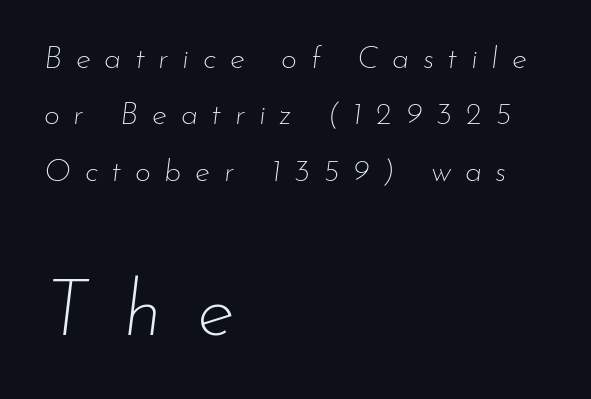
The image shows 78 px thin type, italic (leaning right); set left-aligned, line spacing 1.82x, unusually wide letter spacing (+0.44 em), not underlined; the second (bottom) block is 2.52x larger; low stroke contrast and a small x-height.
